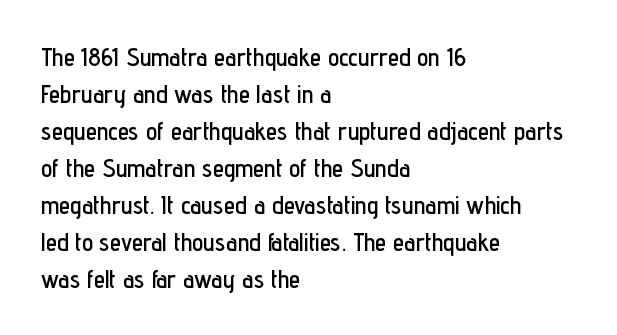
The image shows 25 px text type, upright; set left-aligned, normal line spacing (1.48x), normal letter spacing, not underlined.
